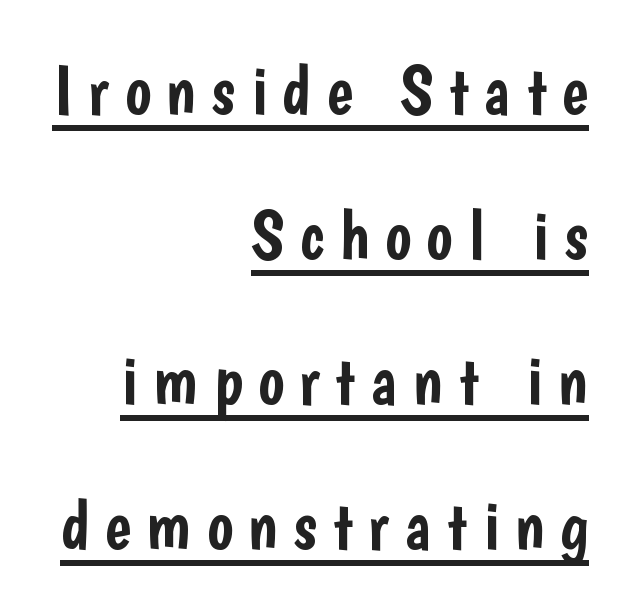
In terms of letterspacing, this is a distinctly airy, spread setting. Each letter keeps its own natural width here, so spacing adapts to shape. Typeset ragged left — the right edge is the straight one. Ordinary non-slanted type is in use. The characters display no serif detailing; their extremities are plain.
